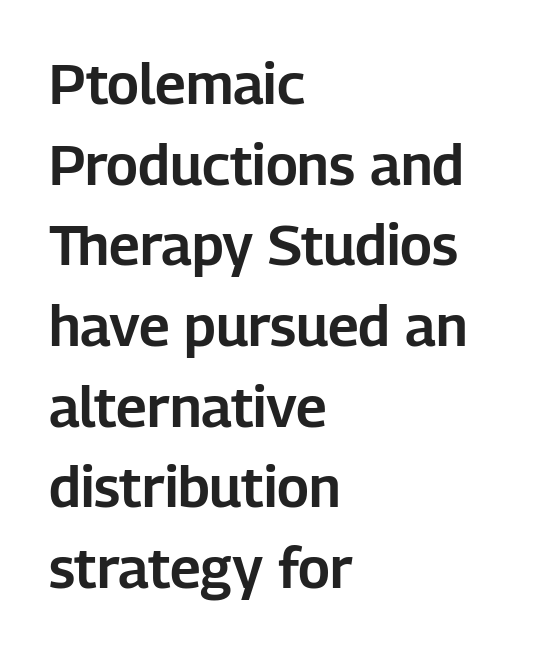
The image shows 56 px sans-serif type, upright; set left-aligned, normal line spacing (1.44x), normal letter spacing, not underlined; low stroke contrast and a medium x-height.
